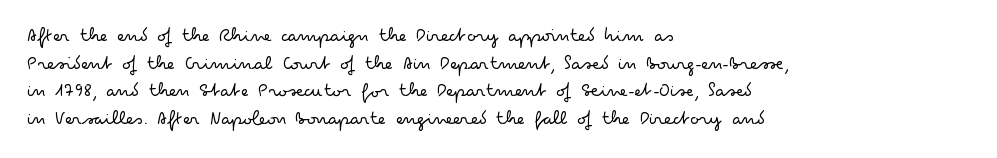
This rendering leaves character spacing at its baseline value. These lines stack with their left ends in a neat column. Reading down the column, the eye jumps a familiar distance to each next line. Stroke mass is kept to a normal reading level or below. Unlike italic type, these characters show no tilt at all. No word sits above an underline.
